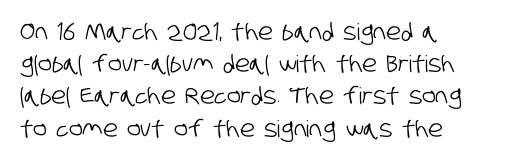
The image shows 23 px text type; set left-aligned, normal line spacing (1.4x), normal letter spacing, not underlined.
